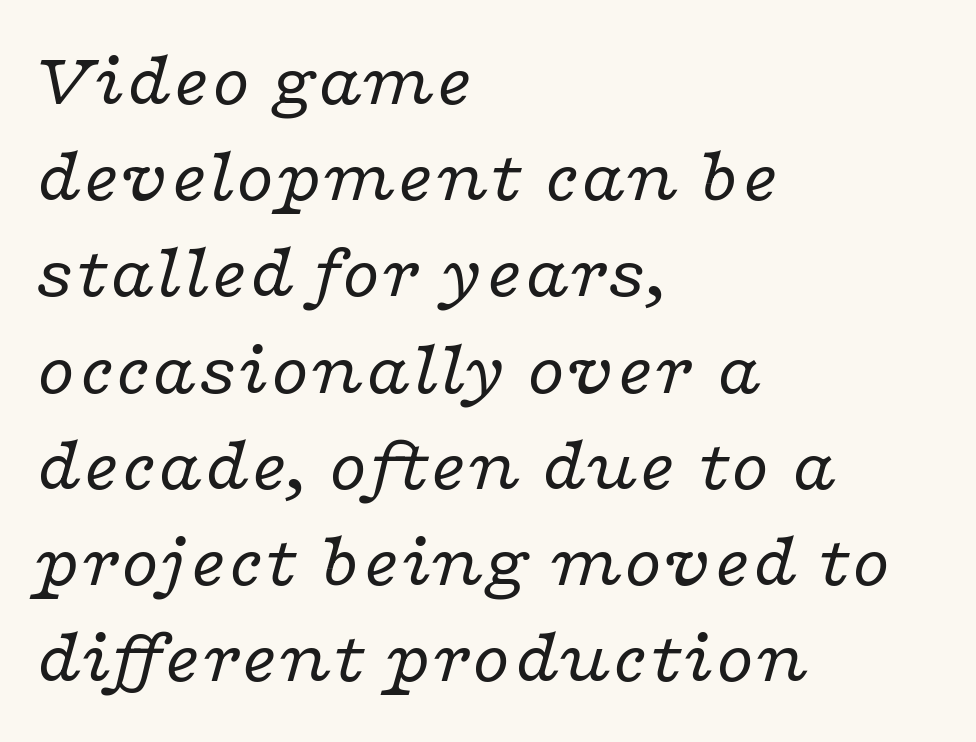
The image shows 77 px regular-weight, wide serif type, italic (leaning right); set left-aligned, normal line spacing (1.25x), normal letter spacing, not underlined; low stroke contrast and a medium x-height.
